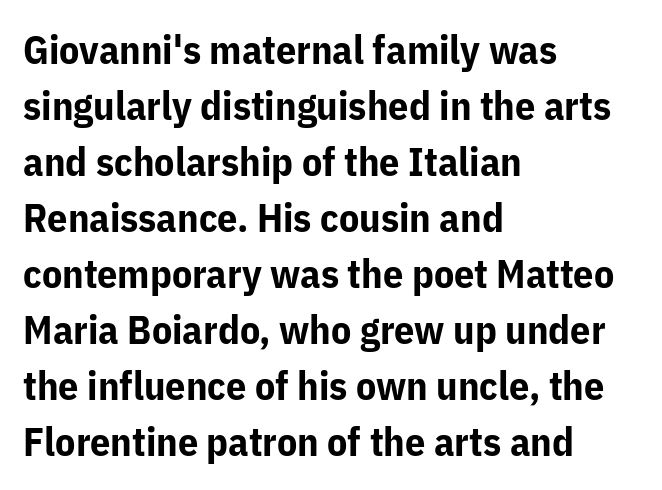
The image shows 40 px bold sans-serif type, upright; set left-aligned, normal line spacing (1.4x), normal letter spacing, not underlined; low stroke contrast and a medium x-height.
